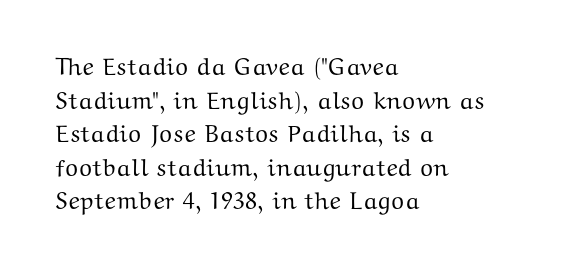
Leading matches the norm, producing a regular column. Every stem runs plumb, perpendicular to the baseline. Underline: absent. In CSS terms this would be text-align: left. Here the glyphs are tracked normally, forming tight word shapes.
